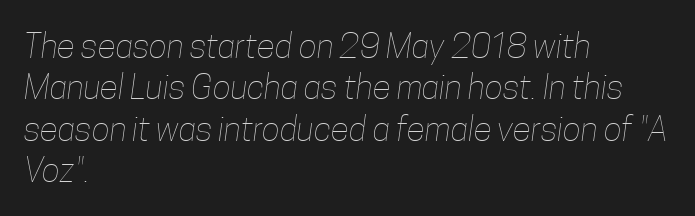
Characters follow at the spacing the type designer built in. Check under the words: just untouched page. No extra ink here — the face is not bold. This sample has the flowing, uneven cadence of proportional lettering. Caption: multi-line text, flush left, ragged right.
